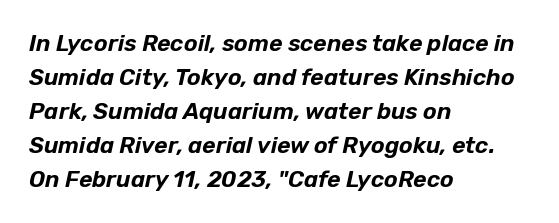
{"italic": "yes", "lean": "right", "slant_degrees": 12, "underline": "no", "align": "left", "line_spacing": "normal", "line_spacing_ratio": 1.48, "letter_spacing": "normal", "letter_spacing_em": 0.0, "glyph_px": 23}
